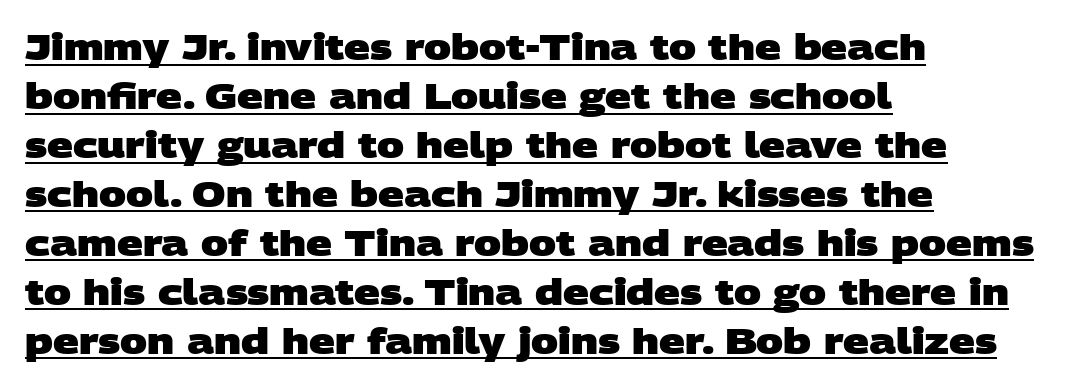
The image shows 36 px heavy, wide sans-serif type; set left-aligned, normal line spacing (1.36x), normal letter spacing, underlined; low stroke contrast and a large x-height.
